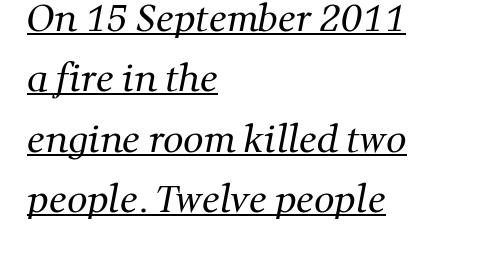
Ink coverage per letter is moderate at most. Is this a fixed-width face? No — the glyphs have proportional, varying widths. The gaps between neighbouring characters are ordinary and unremarkable. The line-height multiplier appears to be the usual default. The setting favours the left margin, as ordinary paragraphs usually do.
